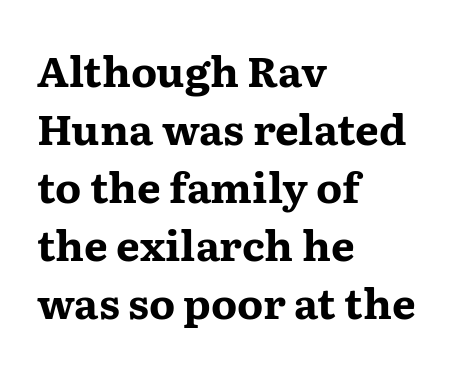
The image shows 42 px bold, wide serif type, upright; set left-aligned, normal line spacing (1.38x), normal letter spacing, not underlined; medium stroke contrast and a medium x-height.
